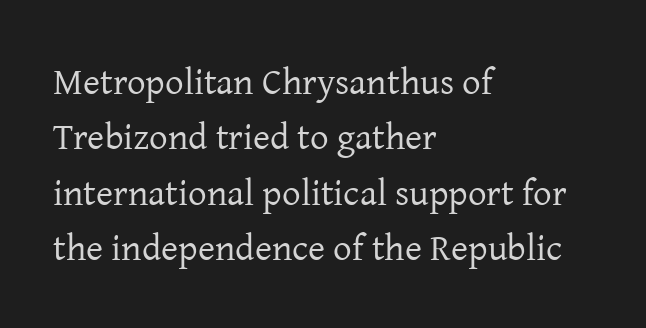
The image shows 37 px regular-weight serif type, upright; set left-aligned, normal line spacing (1.5x), normal letter spacing, not underlined; low stroke contrast and a medium x-height.
